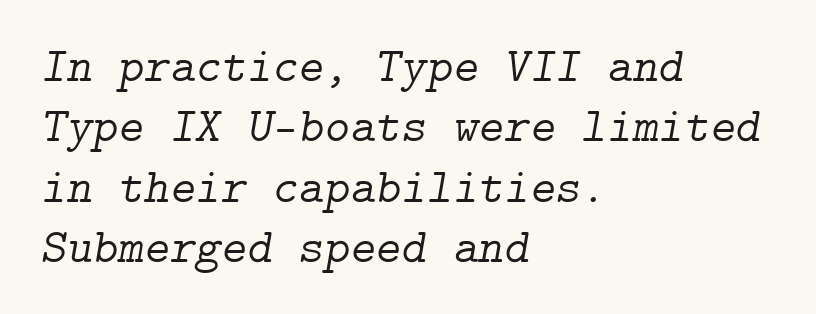
Q: Is the text bold? A: No.
Q: Is the text italic (slanted)? A: Yes, it leans right by about 9 degrees.
Q: Is the typeface a serif or a sans-serif typeface? A: Serif.
Q: Is the text underlined? A: No.
Q: How is the paragraph aligned? A: Left-aligned.
Q: Is the spacing between letters normal or unusually wide? A: Normal.
Q: Width (condensed, normal, or wide)? A: Normal.
Q: Stroke contrast? A: Low.
Q: x-height? A: Medium.
